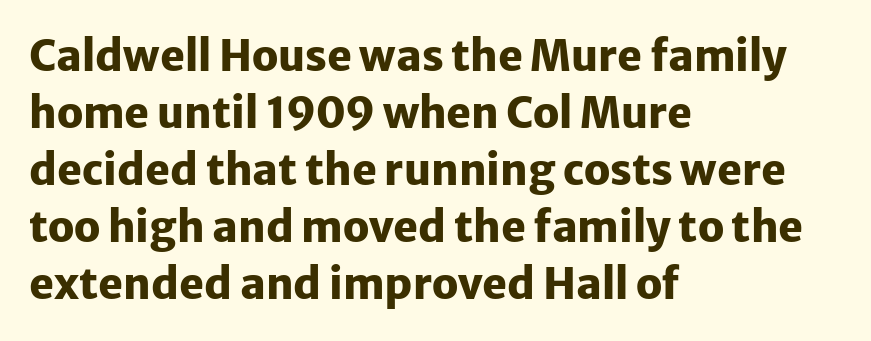
Q: Is the text bold? A: Yes.
Q: Is the text italic (slanted)? A: No, it is upright.
Q: Is the typeface a serif or a sans-serif typeface? A: Sans-serif.
Q: Is the text underlined? A: No.
Q: How is the paragraph aligned? A: Left-aligned.
Q: Is the spacing between letters normal or unusually wide? A: Normal.
Q: Is the spacing between lines tight, normal or loose? A: Normal.
Q: Width (condensed, normal, or wide)? A: Normal.
Q: Stroke contrast? A: Low.
Q: x-height? A: Medium.
Q: Monospaced? A: No.
